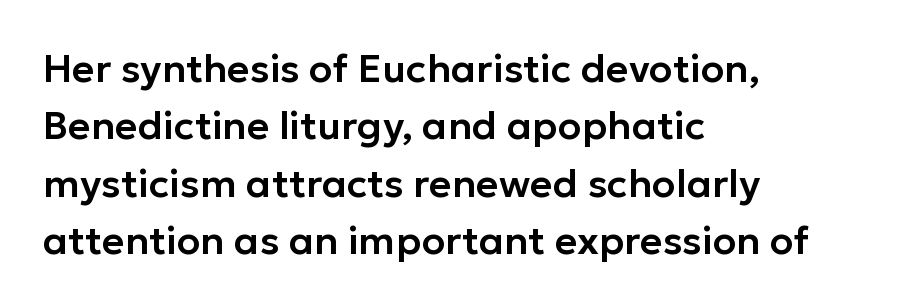
The image shows 39 px sans-serif type, upright; set left-aligned, normal line spacing (1.47x), normal letter spacing, not underlined; low stroke contrast and a medium x-height.
